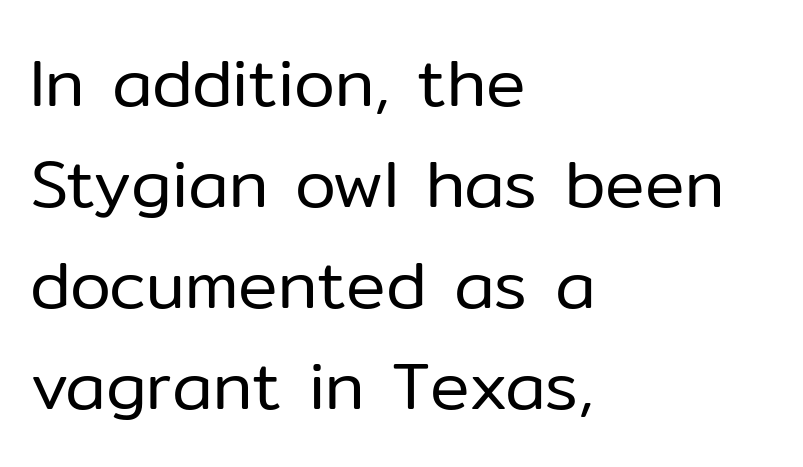
The image shows 66 px regular-weight sans-serif type, upright; set left-aligned, normal line spacing (1.53x), normal letter spacing, not underlined; low stroke contrast and a medium x-height.
